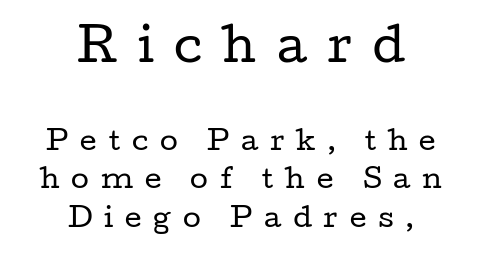
The image shows 45 px regular-weight, wide serif type, upright; set centered, normal line spacing (1.47x), unusually wide letter spacing (+0.45 em), not underlined; the first (top) block is 1.73x larger; low stroke contrast and a medium x-height.
